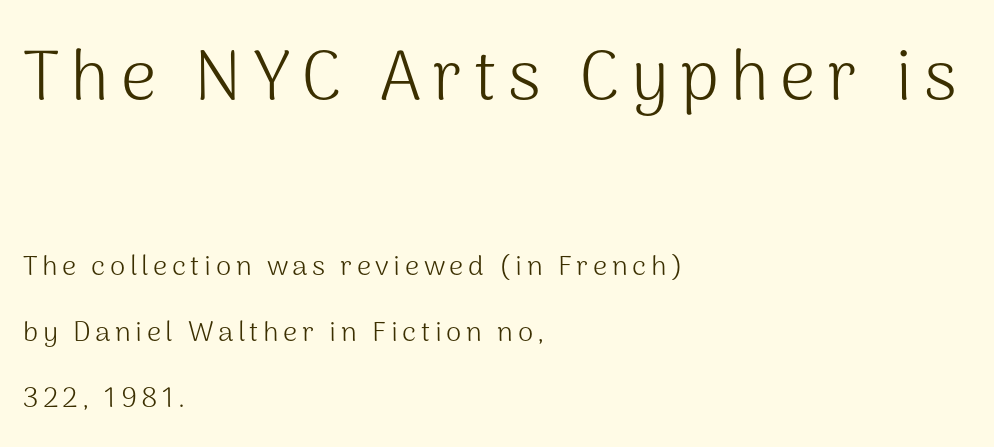
The image shows 70 px light sans-serif type, upright; set left-aligned, loose line spacing (2.36x), not underlined; the first (top) block is 2.5x larger; medium stroke contrast and a medium x-height.
